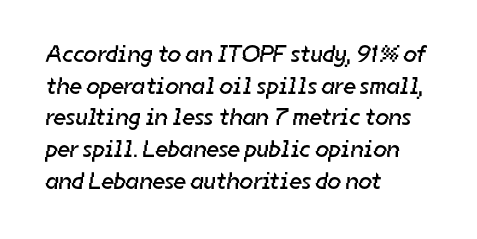
The image shows 24 px text type; set left-aligned, normal line spacing (1.32x), normal letter spacing, not underlined.
